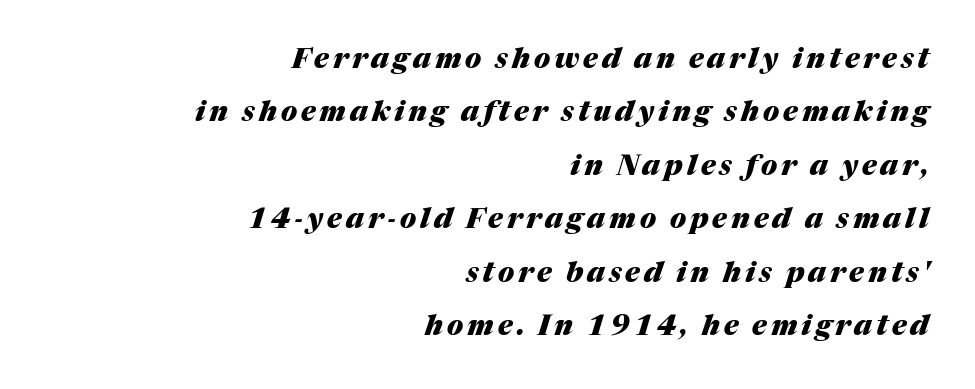
{"italic": "yes", "lean": "right", "slant_degrees": 17, "bold": "yes", "weight": "heavy", "width": "normal", "stroke_contrast": "medium", "x_height": "medium", "monospaced": "no", "underline": "no", "align": "right", "line_spacing": "loose", "line_spacing_ratio": 1.91, "glyph_px": 28}
